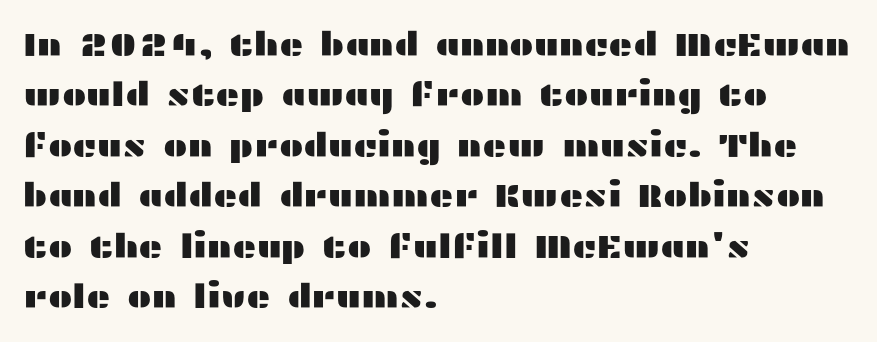
Q: Is the text italic (slanted)? A: No, it is upright.
Q: Is the typeface a serif or a sans-serif typeface? A: Sans-serif.
Q: Is the text underlined? A: No.
Q: How is the paragraph aligned? A: Left-aligned.
Q: Is the spacing between letters normal or unusually wide? A: Normal.
Q: Is the spacing between lines tight, normal or loose? A: Normal.
Q: Width (condensed, normal, or wide)? A: Wide.
Q: Stroke contrast? A: Medium.
Q: x-height? A: Medium.
Q: Monospaced? A: No.
